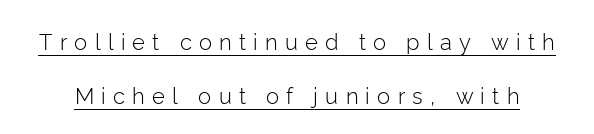
Q: Is the text bold? A: No.
Q: Is the text italic (slanted)? A: No, it is upright.
Q: Is the text underlined? A: Yes.
Q: Is the spacing between letters normal or unusually wide? A: Unusually wide.
Q: Is the spacing between lines tight, normal or loose? A: Loose.
